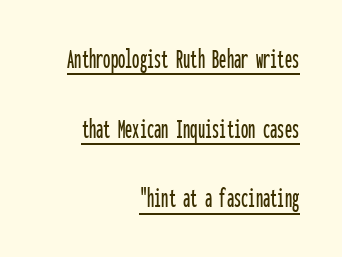
The image shows 29 px condensed sans-serif type, upright, monospaced; set right-aligned, loose line spacing (2.4x), normal letter spacing, underlined; low stroke contrast and a medium x-height.
